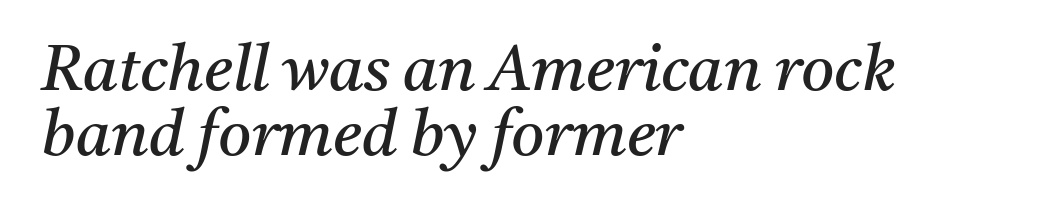
{"serif": "yes", "italic": "yes", "lean": "right", "slant_degrees": 11, "bold": "no", "weight": "regular", "width": "normal", "stroke_contrast": "medium", "x_height": "medium", "monospaced": "no", "underline": "no", "align": "left", "line_spacing": "tight", "line_spacing_ratio": 1.02, "letter_spacing": "normal", "letter_spacing_em": 0.0, "glyph_px": 64}
